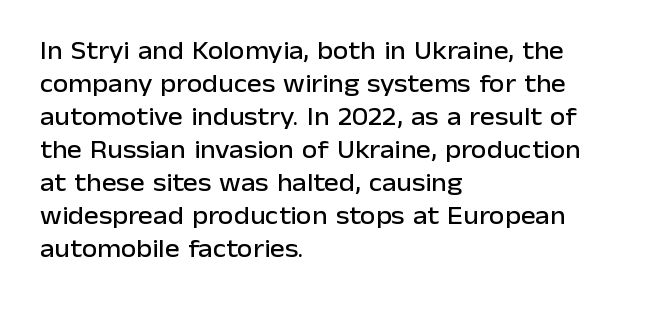
Q: Is the text italic (slanted)? A: No, it is upright.
Q: Is the text underlined? A: No.
Q: How is the paragraph aligned? A: Left-aligned.
Q: Is the spacing between letters normal or unusually wide? A: Normal.
Q: Is the spacing between lines tight, normal or loose? A: Normal.
